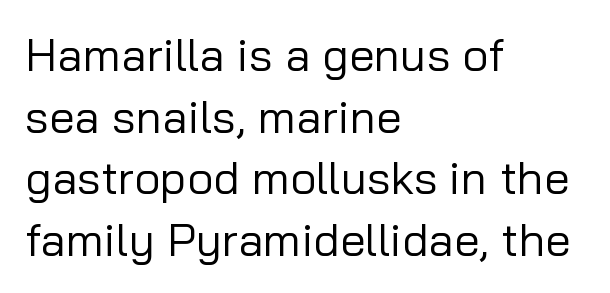
{"serif": "no", "italic": "no", "bold": "no", "weight": "regular", "width": "normal", "stroke_contrast": "low", "x_height": "medium", "monospaced": "no", "underline": "no", "align": "left", "line_spacing": "normal", "line_spacing_ratio": 1.34, "letter_spacing": "normal", "letter_spacing_em": 0.0, "glyph_px": 46}
